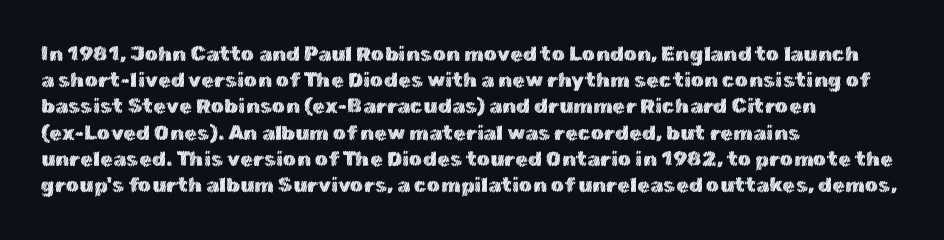
Q: Is the text italic (slanted)? A: No, it is upright.
Q: Is the text underlined? A: No.
Q: How is the paragraph aligned? A: Left-aligned.
Q: Is the spacing between letters normal or unusually wide? A: Normal.
Q: Is the spacing between lines tight, normal or loose? A: Normal.
